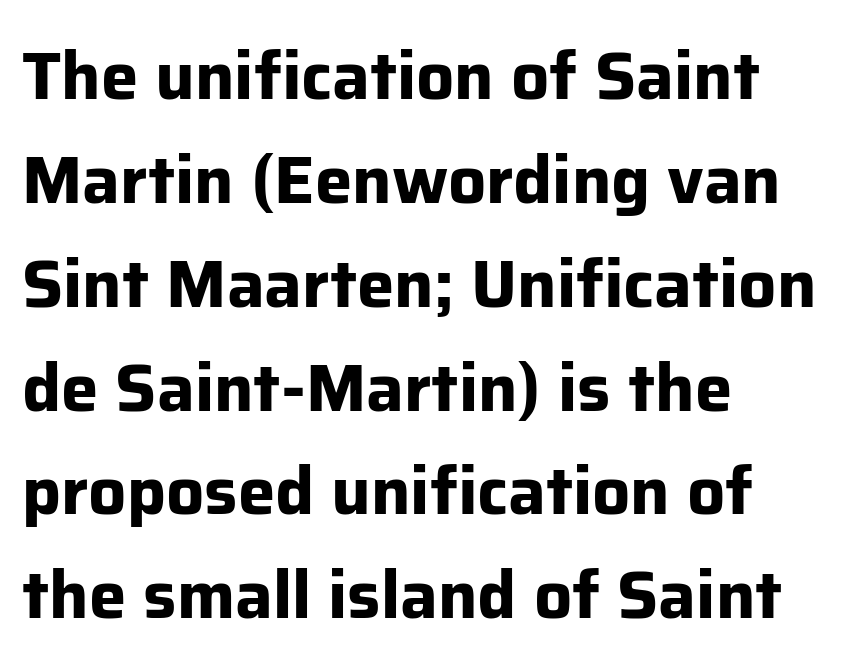
The image shows 67 px bold sans-serif type, upright; set left-aligned, normal line spacing (1.55x), normal letter spacing, not underlined; low stroke contrast and a medium x-height.
